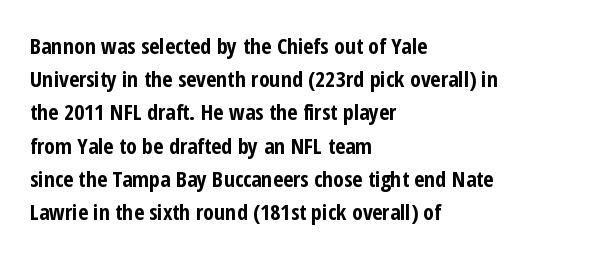
{"italic": "no", "bold": "yes", "underline": "no", "align": "left", "line_spacing": "normal", "line_spacing_ratio": 1.51, "letter_spacing": "normal", "letter_spacing_em": 0.0, "glyph_px": 22}
